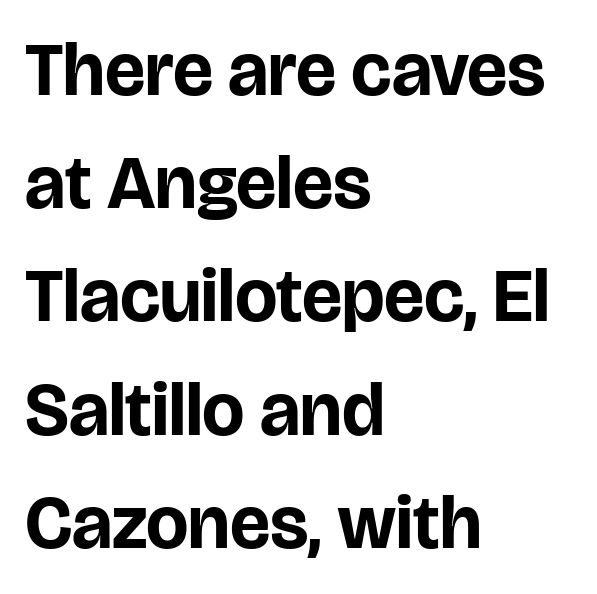
Q: Is the text bold? A: Yes.
Q: Is the text italic (slanted)? A: No, it is upright.
Q: Is the typeface a serif or a sans-serif typeface? A: Sans-serif.
Q: Is the text underlined? A: No.
Q: How is the paragraph aligned? A: Left-aligned.
Q: Is the spacing between letters normal or unusually wide? A: Normal.
Q: Is the spacing between lines tight, normal or loose? A: Normal.
Q: Width (condensed, normal, or wide)? A: Normal.
Q: Stroke contrast? A: Low.
Q: x-height? A: Large.
Q: Monospaced? A: No.
